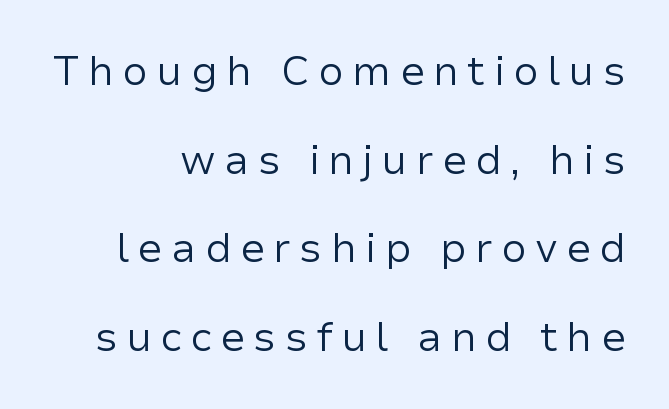
The image shows 41 px regular-weight sans-serif type, upright; set loose line spacing (2.16x), unusually wide letter spacing (+0.2 em), not underlined; low stroke contrast and a medium x-height.
